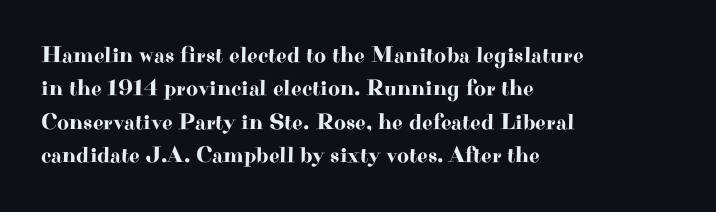
Q: Is the text italic (slanted)? A: No, it is upright.
Q: Is the text underlined? A: No.
Q: How is the paragraph aligned? A: Left-aligned.
Q: Is the spacing between letters normal or unusually wide? A: Normal.
Q: Is the spacing between lines tight, normal or loose? A: Normal.
